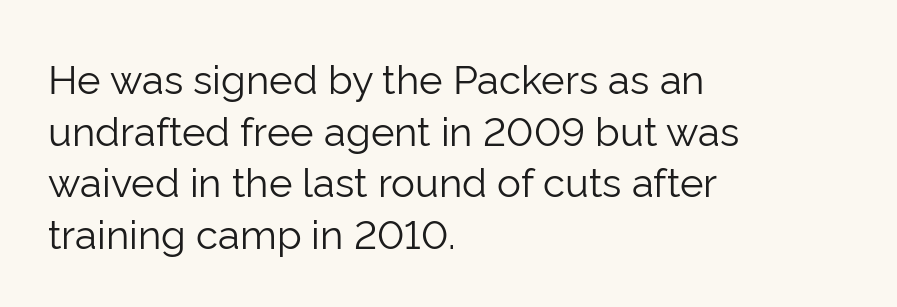
{"serif": "no", "italic": "no", "bold": "no", "weight": "light", "width": "normal", "stroke_contrast": "low", "x_height": "medium", "monospaced": "no", "underline": "no", "align": "left", "line_spacing": "normal", "line_spacing_ratio": 1.29, "letter_spacing": "normal", "letter_spacing_em": 0.0, "glyph_px": 40}
